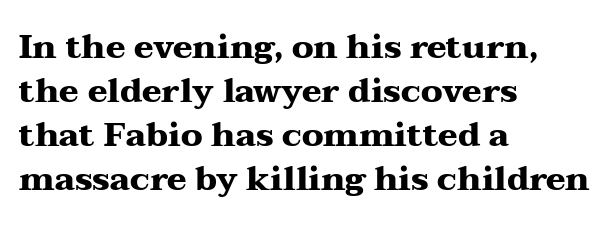
If you drew a ruler down the left edge, every line would touch it. Nope, not italic — everything's standing straight. Letterform terminals end in serifs throughout the passage. Decoration check: the copy has no underline. Varying glyph widths throughout — classic text-font behaviour.
